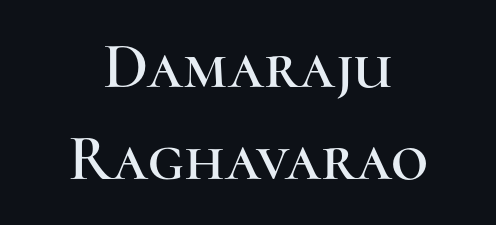
The image shows 65 px serif type, upright; set centered, normal line spacing (1.42x), normal letter spacing, not underlined; high stroke contrast and a medium x-height.
